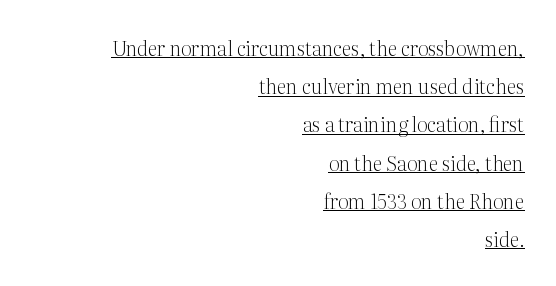
Q: Is the text bold? A: No.
Q: Is the text italic (slanted)? A: No, it is upright.
Q: Is the text underlined? A: Yes.
Q: How is the paragraph aligned? A: Right-aligned.
Q: Is the spacing between letters normal or unusually wide? A: Normal.
Q: Is the spacing between lines tight, normal or loose? A: Loose.
